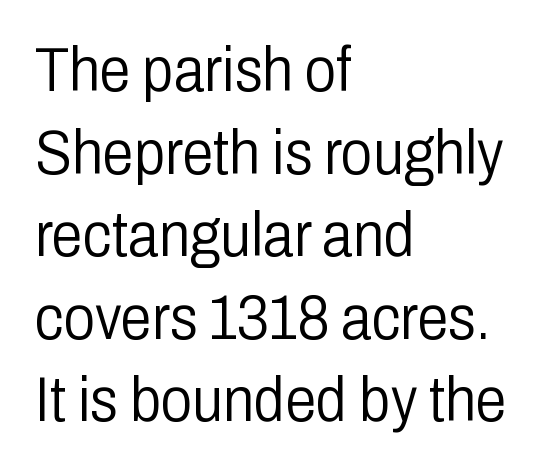
Q: Is the text bold? A: No.
Q: Is the text italic (slanted)? A: No, it is upright.
Q: Is the typeface a serif or a sans-serif typeface? A: Sans-serif.
Q: Is the text underlined? A: No.
Q: How is the paragraph aligned? A: Left-aligned.
Q: Is the spacing between letters normal or unusually wide? A: Normal.
Q: Is the spacing between lines tight, normal or loose? A: Normal.
Q: Width (condensed, normal, or wide)? A: Condensed.
Q: Stroke contrast? A: Low.
Q: x-height? A: Medium.
Q: Monospaced? A: No.
